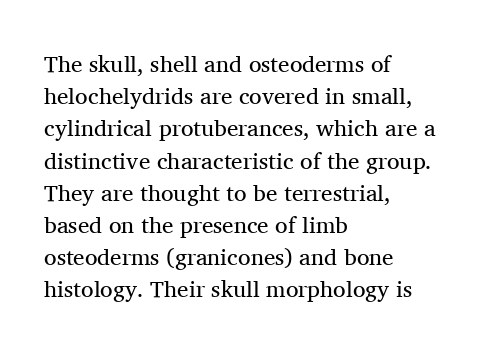
The image shows 23 px text type, upright; set left-aligned, normal line spacing (1.4x), normal letter spacing, not underlined.
